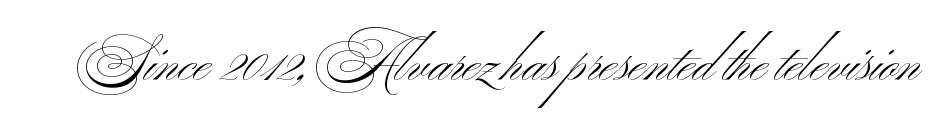
The image shows 56 px light, wide sans-serif type; set normal letter spacing, not underlined; medium stroke contrast and a small x-height.
